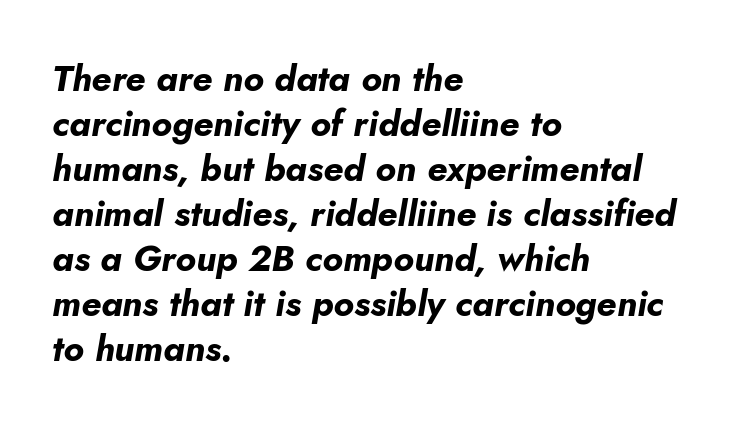
{"italic": "yes", "lean": "right", "slant_degrees": 5, "bold": "yes", "weight": "bold", "width": "normal", "stroke_contrast": "low", "x_height": "small", "monospaced": "no", "underline": "no", "align": "left", "line_spacing": "normal", "line_spacing_ratio": 1.25, "letter_spacing": "normal", "letter_spacing_em": 0.0, "glyph_px": 36}
